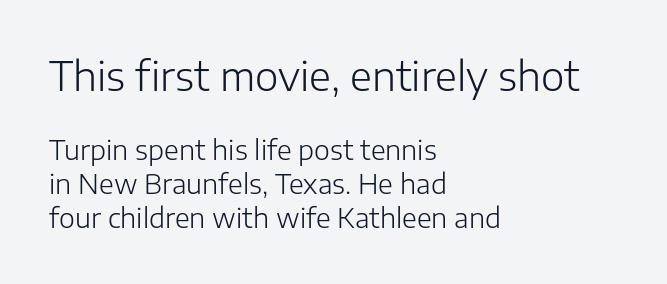
Line beginnings align vertically; line endings do not. A typesetter would call this proportional, since set widths differ per character. Weight: in the light-to-regular range. Honestly, the letter spacing is just normal — you wouldn't notice it. The foot of each line stays bare and open. Evenly set lines give the paragraph a standard silhouette.
